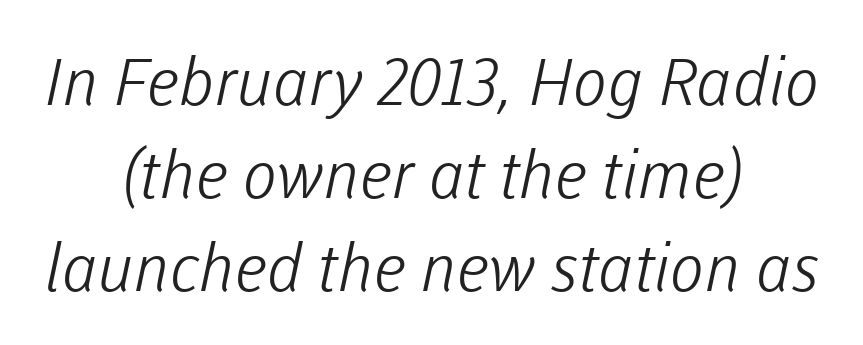
{"serif": "no", "bold": "no", "weight": "light", "width": "normal", "stroke_contrast": "low", "x_height": "medium", "monospaced": "no", "underline": "no", "align": "center", "line_spacing": "normal", "line_spacing_ratio": 1.43, "letter_spacing": "normal", "letter_spacing_em": 0.0, "glyph_px": 65}
